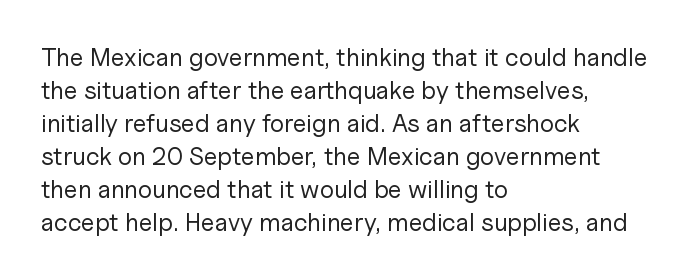
{"italic": "no", "bold": "no", "underline": "no", "align": "left", "line_spacing": "normal", "line_spacing_ratio": 1.32, "letter_spacing": "normal", "letter_spacing_em": 0.0, "glyph_px": 25}
